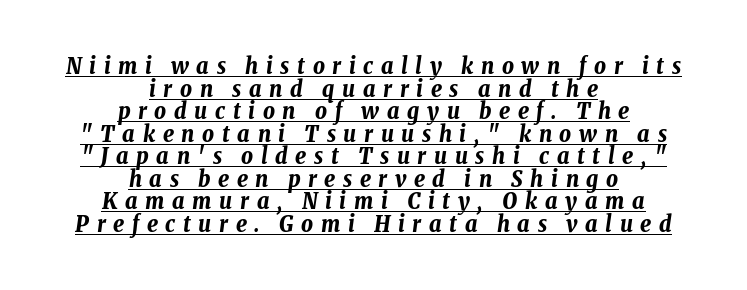
A rule runs beneath these lines of type. If you folded the block vertically in half, each line would mirror itself in length. The designer dialed line spacing down below the default. Thick stems and heavy bowls — unmistakably bold.
